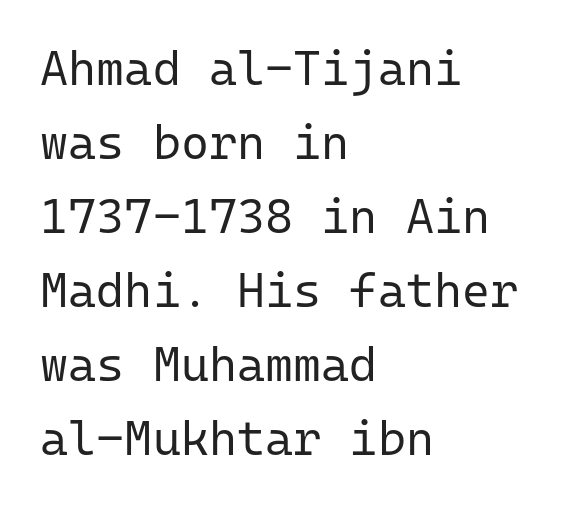
{"serif": "no", "italic": "no", "bold": "no", "weight": "regular", "width": "normal", "stroke_contrast": "low", "x_height": "medium", "monospaced": "yes", "underline": "no", "align": "left", "line_spacing": "normal", "line_spacing_ratio": 1.54, "letter_spacing": "normal", "letter_spacing_em": 0.0, "glyph_px": 48}
